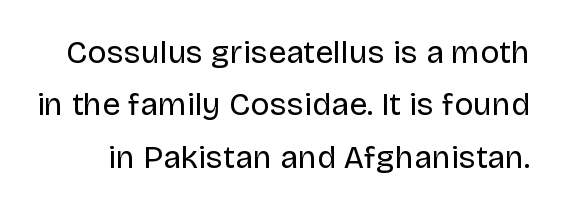
{"serif": "no", "italic": "no", "bold": "no", "weight": "regular", "width": "normal", "stroke_contrast": "low", "x_height": "large", "monospaced": "no", "underline": "no", "line_spacing": "normal", "line_spacing_ratio": 1.64, "letter_spacing": "normal", "letter_spacing_em": 0.0, "glyph_px": 32}
